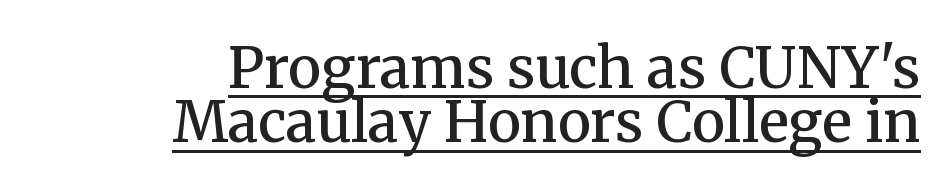
Q: Is the text bold? A: Semi-bold.
Q: Is the text italic (slanted)? A: No, it is upright.
Q: Is the typeface a serif or a sans-serif typeface? A: Serif.
Q: Is the text underlined? A: Yes.
Q: How is the paragraph aligned? A: Right-aligned.
Q: Is the spacing between letters normal or unusually wide? A: Normal.
Q: Is the spacing between lines tight, normal or loose? A: Tight.
Q: Width (condensed, normal, or wide)? A: Normal.
Q: Stroke contrast? A: Medium.
Q: x-height? A: Medium.
Q: Monospaced? A: No.
